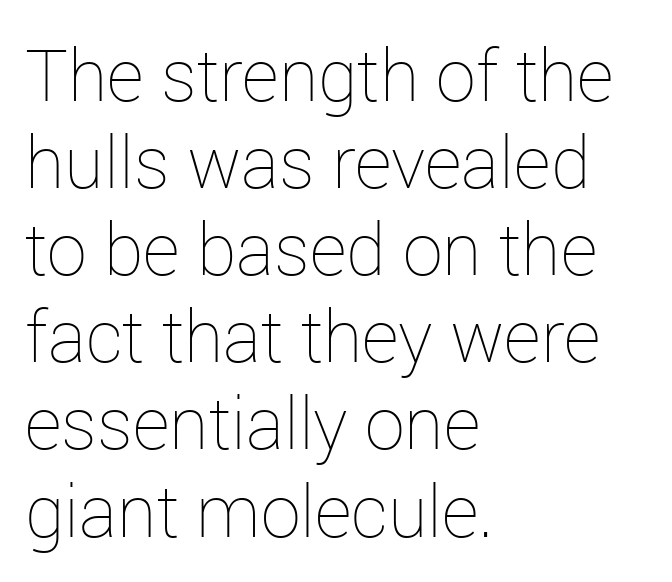
{"italic": "no", "bold": "no", "weight": "thin", "width": "normal", "stroke_contrast": "low", "x_height": "medium", "monospaced": "no", "underline": "no", "align": "left", "line_spacing_ratio": 1.21, "letter_spacing": "normal", "letter_spacing_em": 0.0, "glyph_px": 72}
